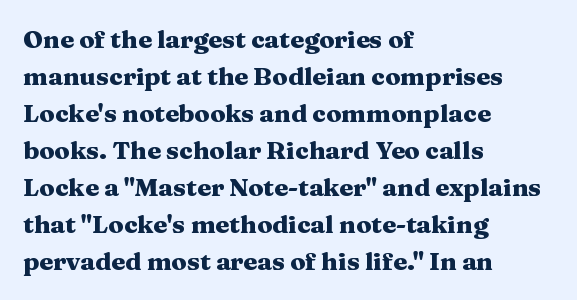
Horizontally, the lines are justified to the leading edge only. These words are printed bold, with thick strokes throughout. These lines sit exactly where default settings would place them. Every character sits straight up, as roman type does. Beneath every word, the page is bare.
